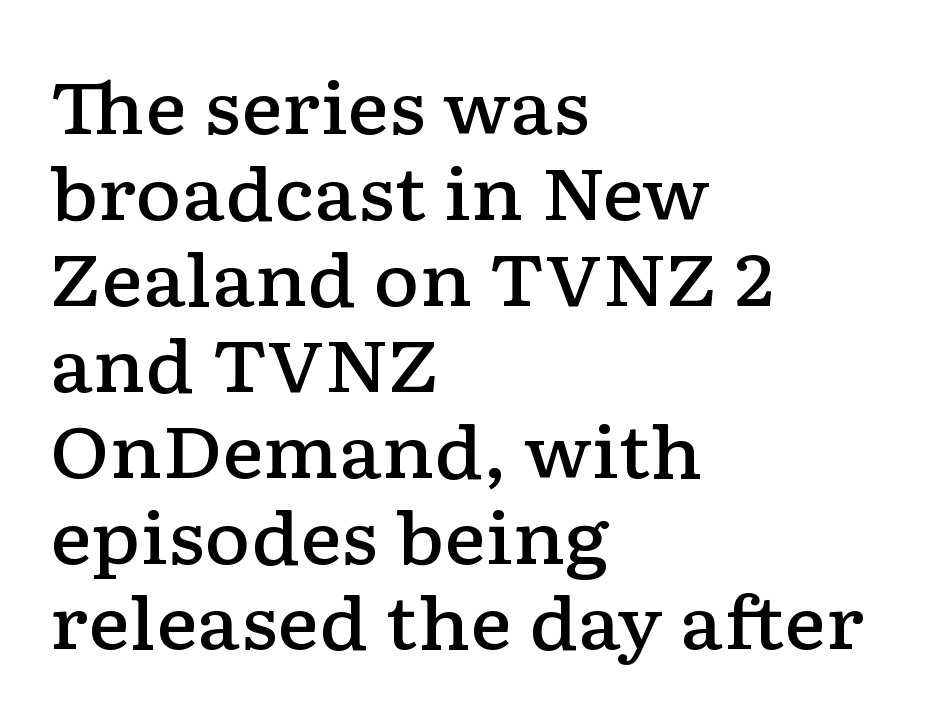
Posture: upright roman. The area under the type is left untouched. This sample is left-justified, so line endings fall wherever the words run out. This sample has the flowing, uneven cadence of proportional lettering. The type is set solid horizontally, with unmodified tracking. Bold? Not quite — semibold, heavier than regular but stopping short.
